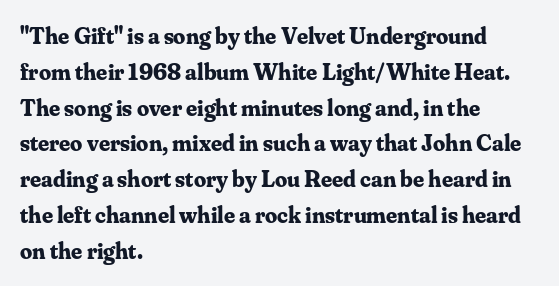
Q: Is the text bold? A: Yes.
Q: Is the text italic (slanted)? A: No, it is upright.
Q: Is the text underlined? A: No.
Q: How is the paragraph aligned? A: Left-aligned.
Q: Is the spacing between letters normal or unusually wide? A: Normal.
Q: Is the spacing between lines tight, normal or loose? A: Normal.
